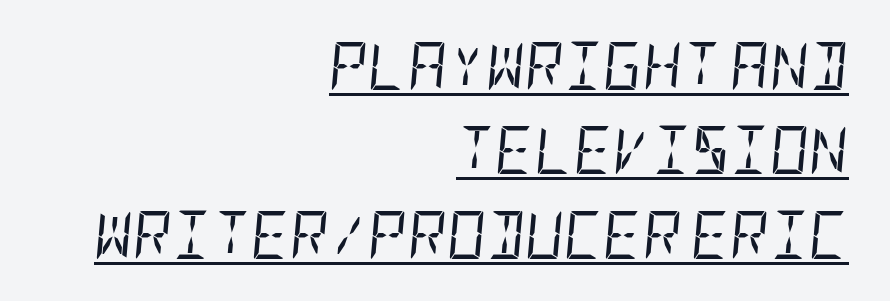
Q: Is the text bold? A: No.
Q: Is the text italic (slanted)? A: Yes, it leans right by about 5 degrees.
Q: Is the text underlined? A: Yes.
Q: How is the paragraph aligned? A: Right-aligned.
Q: Is the spacing between letters normal or unusually wide? A: Normal.
Q: Width (condensed, normal, or wide)? A: Condensed.
Q: Stroke contrast? A: Low.
Q: x-height? A: Large.
